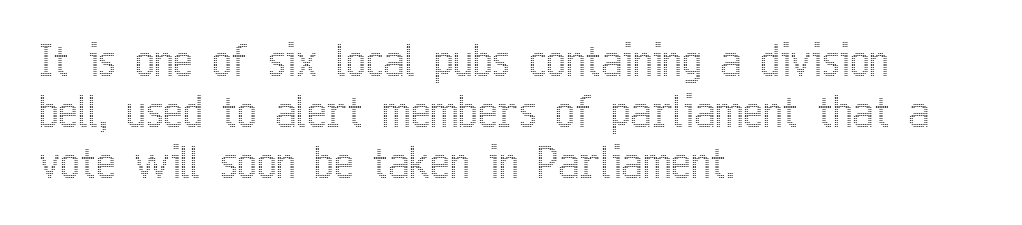
{"italic": "no", "width": "condensed", "x_height": "medium", "monospaced": "no", "underline": "no", "align": "left", "line_spacing_ratio": 1.22, "letter_spacing": "normal", "letter_spacing_em": 0.0, "glyph_px": 42}
